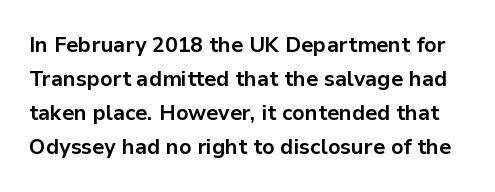
Q: Is the text bold? A: Yes.
Q: Is the text italic (slanted)? A: No, it is upright.
Q: Is the text underlined? A: No.
Q: Is the spacing between letters normal or unusually wide? A: Normal.
Q: Is the spacing between lines tight, normal or loose? A: Normal.
